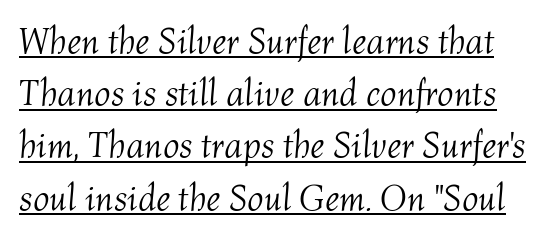
The tracking reads as untouched default to a designer's eye. Summary of weight: not heavy and not bold. The space between consecutive lines is moderate. Varying glyph widths throughout — classic text-font behaviour. The string is rendered with underlining switched on.
